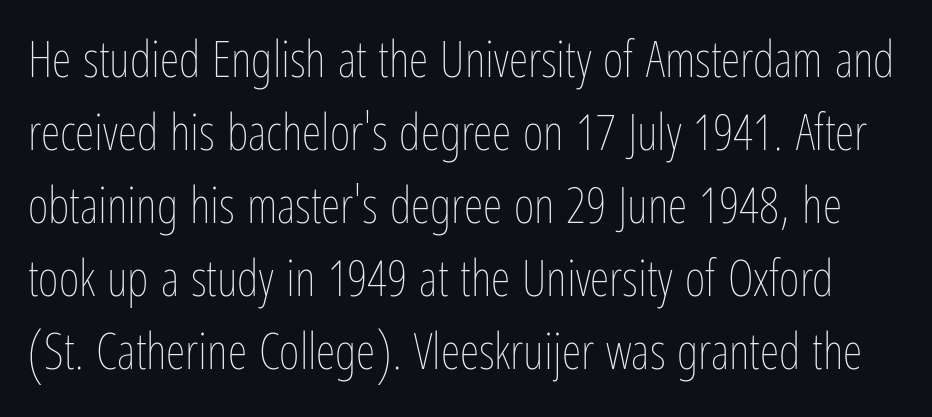
Q: Is the text bold? A: No.
Q: Is the text italic (slanted)? A: No, it is upright.
Q: Is the text underlined? A: No.
Q: Is the spacing between letters normal or unusually wide? A: Normal.
Q: Is the spacing between lines tight, normal or loose? A: Normal.
Q: Width (condensed, normal, or wide)? A: Condensed.
Q: Stroke contrast? A: Low.
Q: x-height? A: Medium.
Q: Monospaced? A: No.
